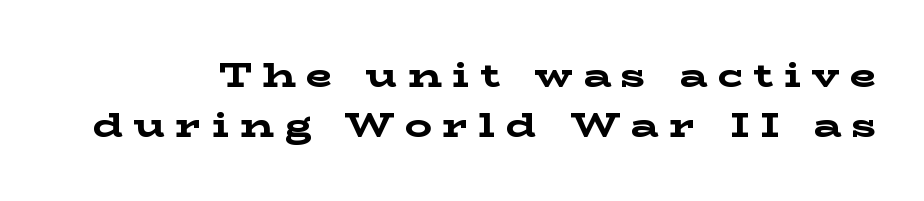
Q: Is the text bold? A: Yes.
Q: Is the text italic (slanted)? A: No, it is upright.
Q: Is the typeface a serif or a sans-serif typeface? A: Serif.
Q: Is the text underlined? A: No.
Q: Is the spacing between letters normal or unusually wide? A: Unusually wide.
Q: Is the spacing between lines tight, normal or loose? A: Normal.
Q: Width (condensed, normal, or wide)? A: Wide.
Q: Stroke contrast? A: Low.
Q: x-height? A: Medium.
Q: Monospaced? A: No.
